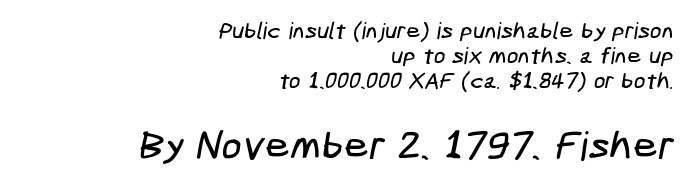
{"serif": "no", "width": "condensed", "stroke_contrast": "low", "x_height": "medium", "underline": "no", "align": "right", "line_spacing": "tight", "line_spacing_ratio": 1.08, "letter_spacing": "normal", "letter_spacing_em": 0.0, "larger_block": "second", "size_ratio": 1.74, "glyph_px": 40}
